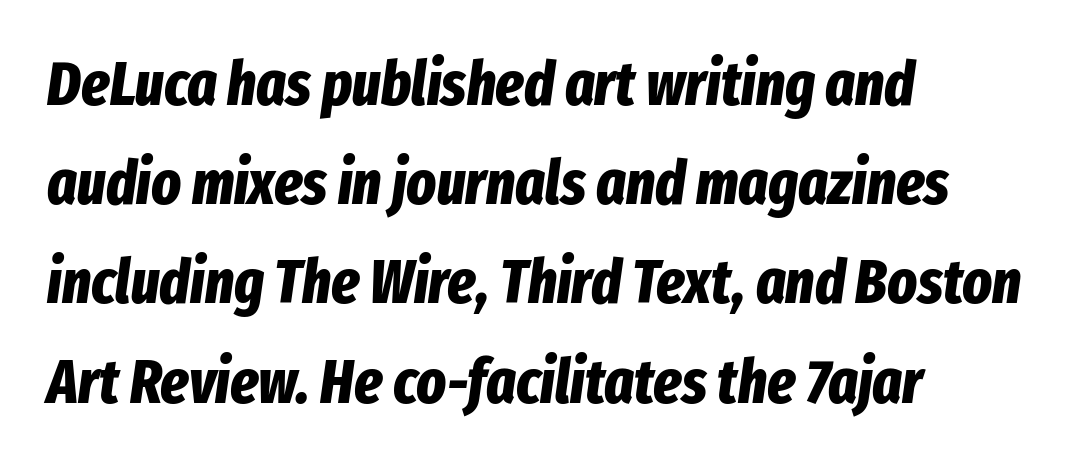
Line starts are locked; line ends wander. The foot of each line stays bare and open. This sample keeps an unexceptional amount of space between lines. Looks like regular typesetting: each glyph gets only the width it needs. Yep, that's italic — everything's leaning.
